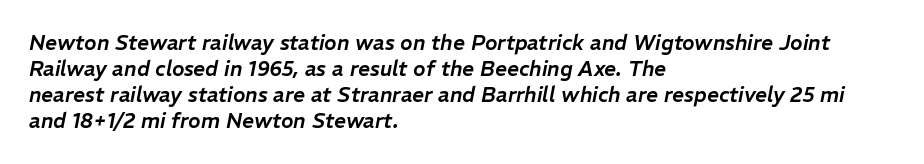
The image shows 21 px text type, italic (leaning right); set left-aligned, line spacing 1.24x, normal letter spacing, not underlined.
